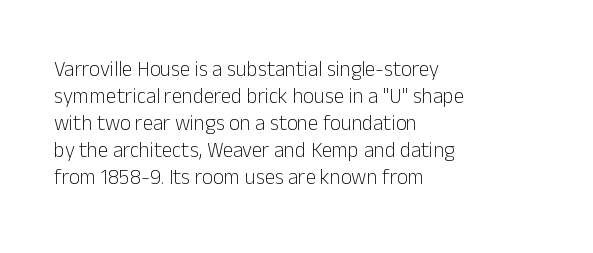
The image shows 21 px text type, upright; set left-aligned, normal line spacing (1.28x), normal letter spacing, not underlined.
